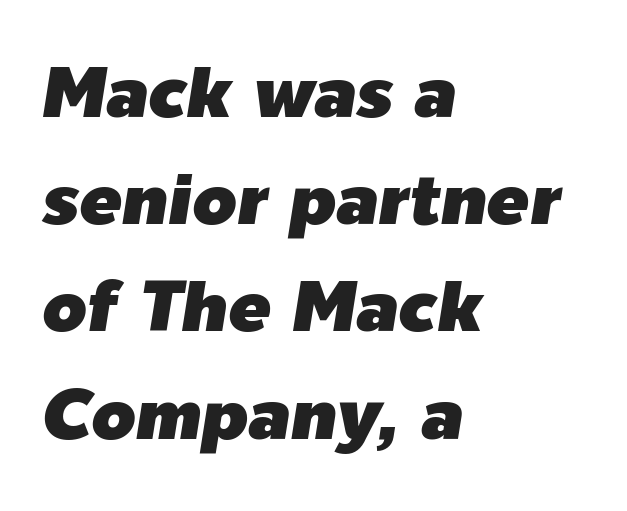
The image shows 71 px text type, italic (leaning right); set left-aligned, normal line spacing (1.51x), normal letter spacing, not underlined; low stroke contrast and a medium x-height.
